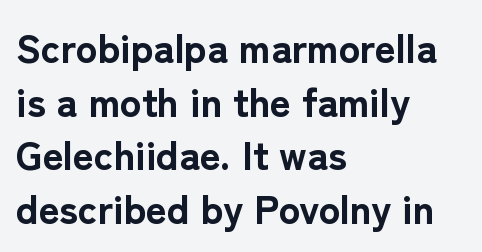
{"serif": "no", "italic": "no", "bold": "yes", "weight": "bold", "width": "normal", "stroke_contrast": "low", "x_height": "medium", "monospaced": "no", "underline": "no", "align": "left", "line_spacing": "normal", "line_spacing_ratio": 1.34, "letter_spacing": "normal", "letter_spacing_em": 0.0, "glyph_px": 40}
